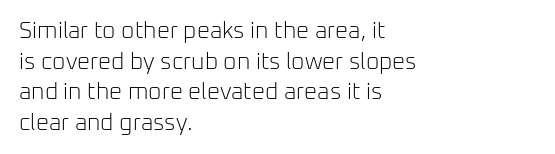
The image shows 23 px text type, upright; set left-aligned, normal line spacing (1.33x), normal letter spacing, not underlined.
